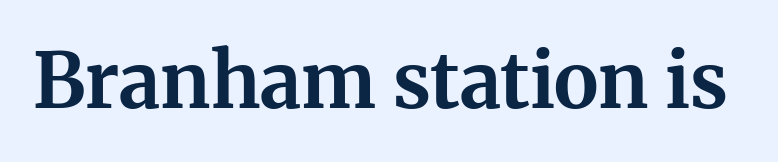
The typesetting leans heavy: a genuine bold. Here the designer chose a conventional face with non-uniform glyph widths. You can tell it's not italic because the verticals are truly vertical. Observe the serifs anchoring each vertical stroke in this sample. The rendering keeps characters at their native spacing. Any mark beneath the type? The region is blank.
